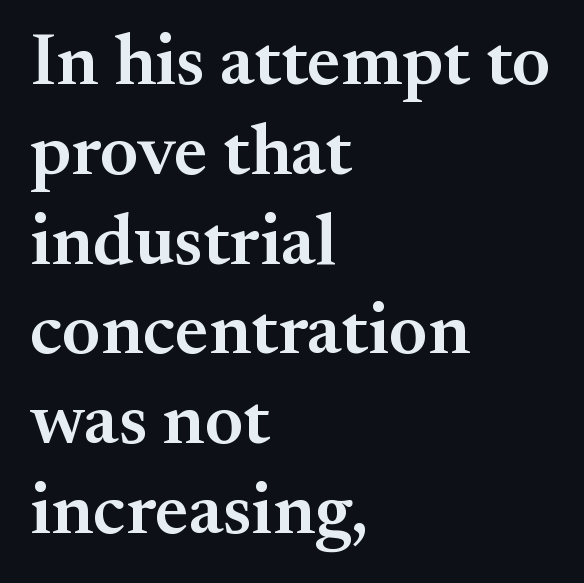
Set as a demibold, roughly 600 on the weight scale. Think of a printed novel: that variable character pitch is what you see here. The baseline area is clear. A typesetter would mark this as roman, not italic.
